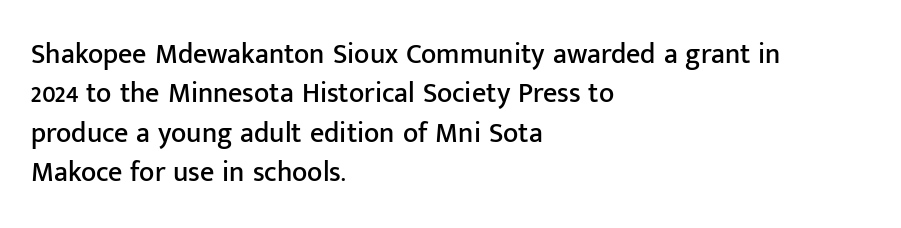
The line texture is even and compact thanks to regular tracking. Note the varied advance widths — an 'i' is clearly narrower than an 'm'. The foot of each line stays bare and open. Serifs: no, the terminals of the letterforms are clean. Compared with typical paragraphs, the rows here are spaced about the same.
